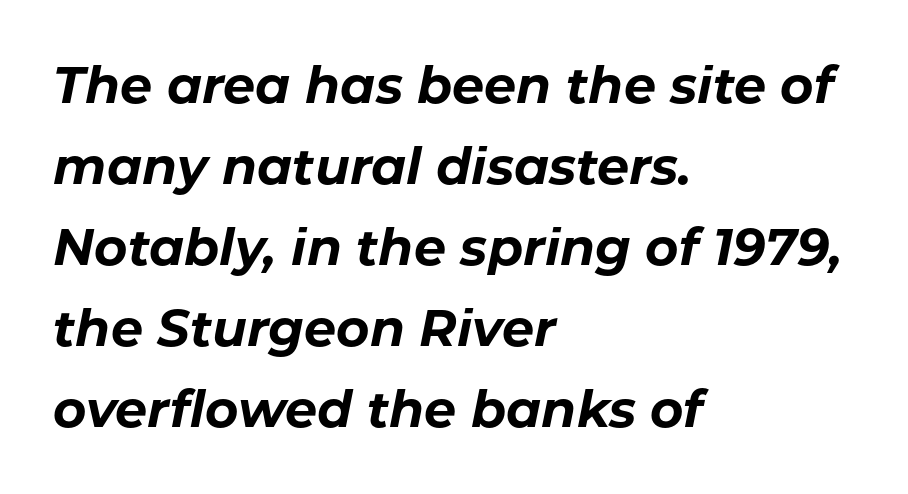
A full-strength bold gives these letters their thick strokes. Bare-footed words on every line. The tracking reads as untouched default to a designer's eye. Varying glyph widths throughout — classic text-font behaviour. The compositor pushed each line to the left boundary.
